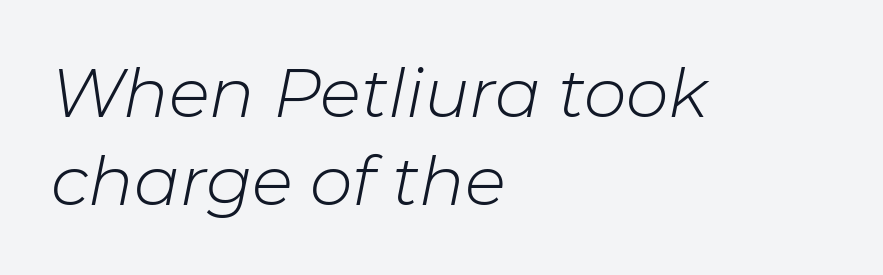
{"italic": "yes", "lean": "right", "slant_degrees": 11, "bold": "no", "weight": "light", "width": "normal", "stroke_contrast": "low", "x_height": "medium", "monospaced": "no", "underline": "no", "align": "left", "line_spacing": "normal", "line_spacing_ratio": 1.3, "letter_spacing": "normal", "letter_spacing_em": 0.0, "glyph_px": 68}
